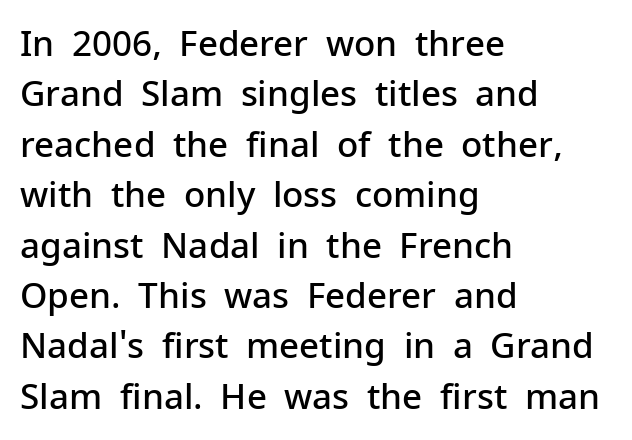
Q: Is the text bold? A: Semi-bold.
Q: Is the text italic (slanted)? A: No, it is upright.
Q: Is the typeface a serif or a sans-serif typeface? A: Sans-serif.
Q: Is the text underlined? A: No.
Q: How is the paragraph aligned? A: Left-aligned.
Q: Is the spacing between letters normal or unusually wide? A: Normal.
Q: Is the spacing between lines tight, normal or loose? A: Normal.
Q: Width (condensed, normal, or wide)? A: Normal.
Q: Stroke contrast? A: Low.
Q: x-height? A: Medium.
Q: Monospaced? A: No.
